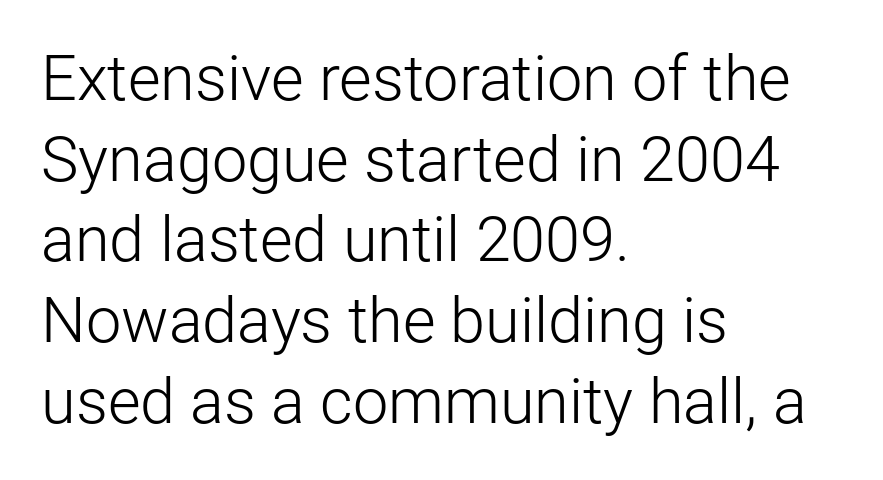
Default kerning and tracking; the words read as compact shapes. Descenders are the only things crossing below the line. All the whitespace from short lines collects on the right. This block has exactly the height ordinary leading produces. The strokes are not fattened; the text isn't bold.
